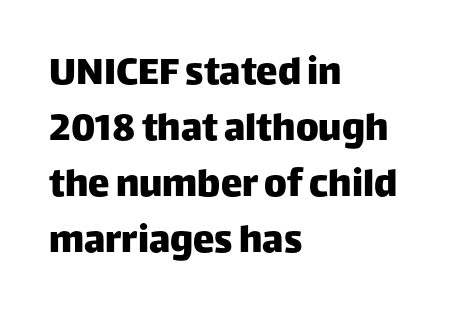
Compared with typical body copy, the letter spacing here is the same. The words here are not underlined. Does the copy run flush right? No — it runs flush left. Successive baselines arrive at the customary interval.
